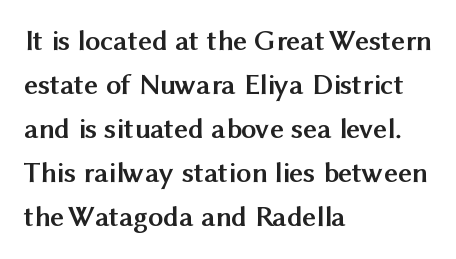
{"serif": "no", "italic": "no", "bold": "yes", "weight": "semibold", "width": "normal", "stroke_contrast": "medium", "x_height": "medium", "monospaced": "no", "underline": "no", "align": "left", "line_spacing": "normal", "line_spacing_ratio": 1.47, "letter_spacing": "normal", "letter_spacing_em": 0.0, "glyph_px": 30}
